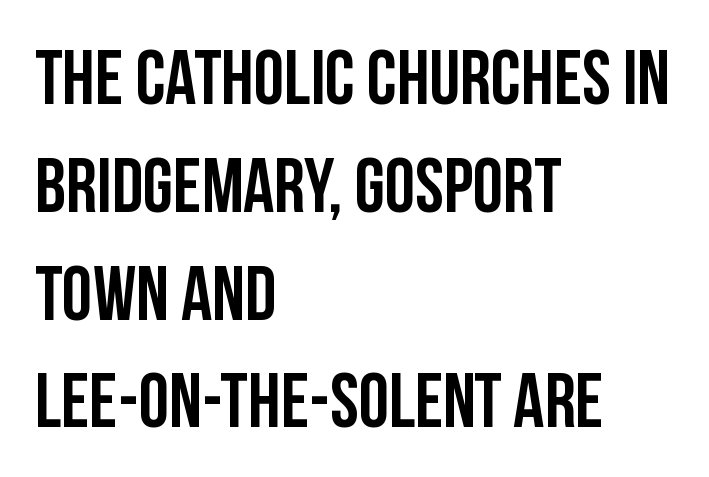
This block has exactly the height ordinary leading produces. Tracking value appears to be zero — textbook default spacing. Designer's note — italics off, roman on. The type family on display is of the sans-serif kind. You'd pick this weight for a headline — it's a proper bold. You could not count columns in this text — the font is proportionally spaced.
